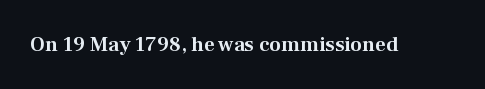
Every character sits straight up, as roman type does. The string is rendered with underlining switched off. Students, note that the glyphs here touch the page at normal intervals.
